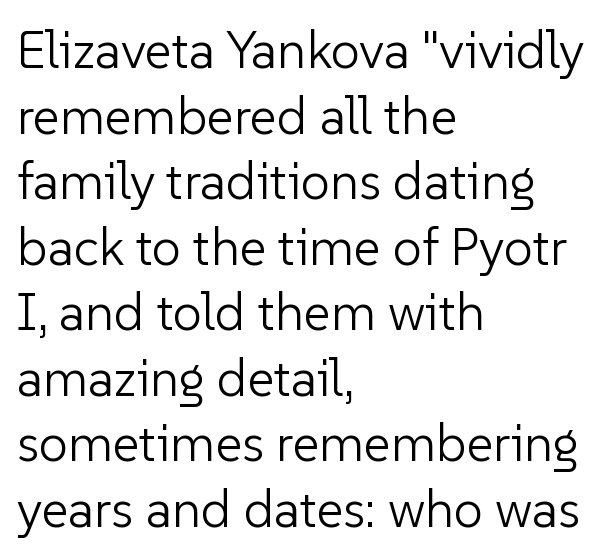
Nobody drew a line under any word here. Do the characters align in a grid? No, the font is proportional. Weight class: somewhere from thin through regular. The vertical gap from one line to the next is medium. Which margin do the lines hug? The left one — the right edge is uneven.
